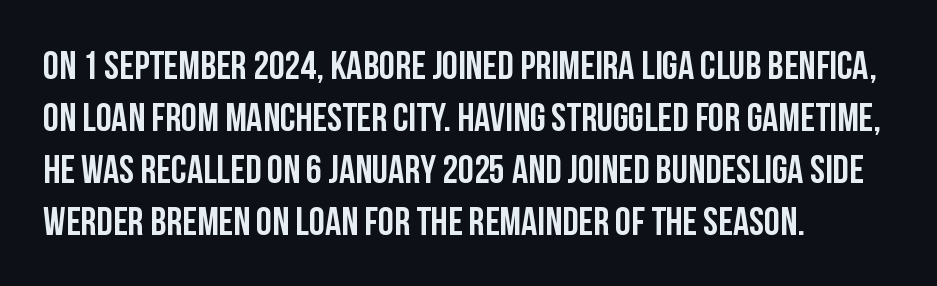
Q: Is the text italic (slanted)? A: No, it is upright.
Q: Is the typeface a serif or a sans-serif typeface? A: Sans-serif.
Q: Is the text underlined? A: No.
Q: How is the paragraph aligned? A: Left-aligned.
Q: Is the spacing between letters normal or unusually wide? A: Normal.
Q: Is the spacing between lines tight, normal or loose? A: Normal.
Q: Width (condensed, normal, or wide)? A: Condensed.
Q: Stroke contrast? A: Low.
Q: x-height? A: Large.
Q: Monospaced? A: No.
